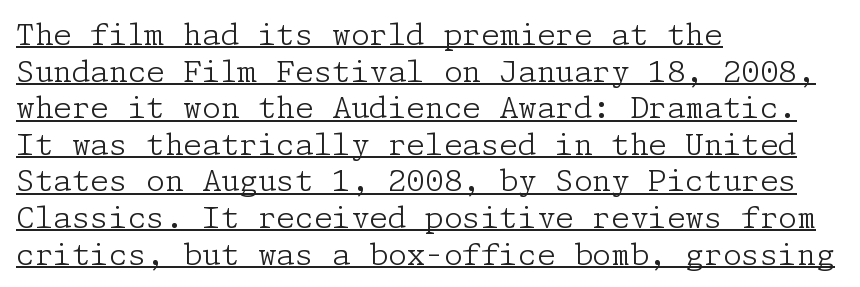
The image shows 30 px light serif type, upright; set left-aligned, line spacing 1.22x, normal letter spacing, underlined; low stroke contrast and a medium x-height.
